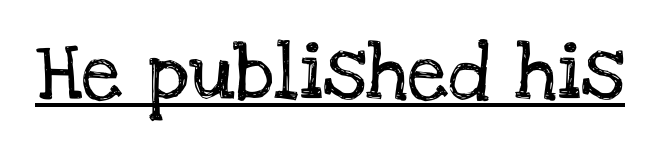
{"serif": "yes", "italic": "no", "width": "normal", "stroke_contrast": "low", "x_height": "large", "monospaced": "no", "underline": "yes", "letter_spacing": "normal", "letter_spacing_em": 0.0, "glyph_px": 58}
